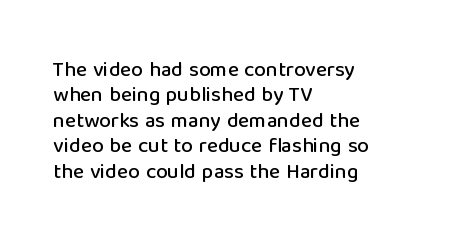
The image shows 21 px text type, upright; set left-aligned, line spacing 1.21x, normal letter spacing, not underlined.
